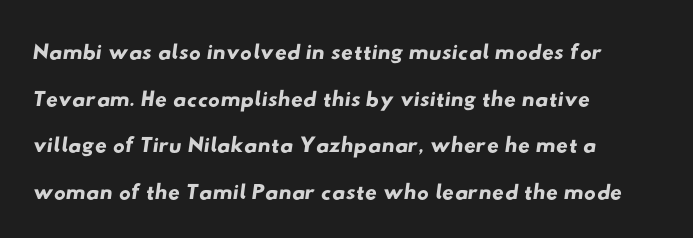
The image shows 33 px wide sans-serif type; set left-aligned, normal line spacing (1.41x), normal letter spacing, not underlined; low stroke contrast and a small x-height.
